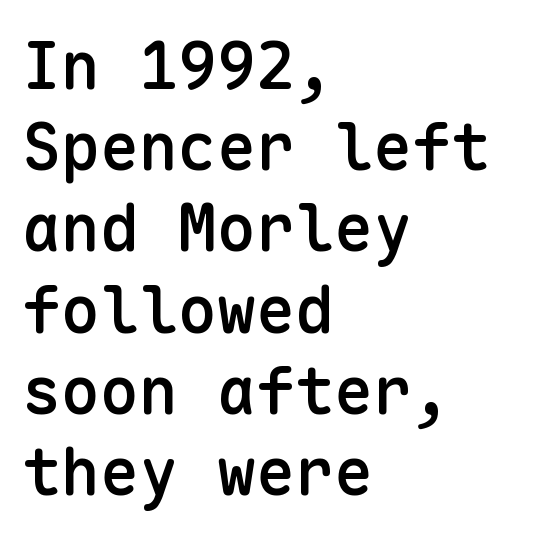
Descenders are the only things crossing below the line. Semibold letterforms, between regular and bold. Layout note: lines flush left. Leading: standard. A typesetter would label this face a sans. Think of a typewriter: that constant character pitch is what you see here.
